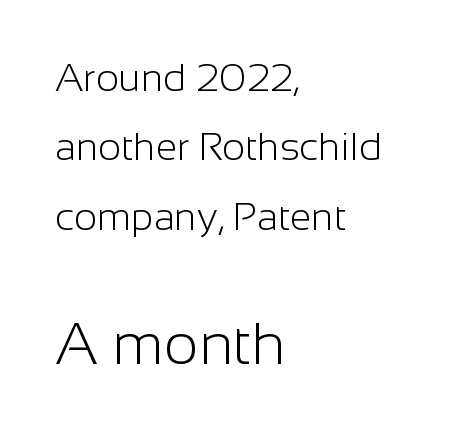
{"serif": "no", "italic": "no", "bold": "no", "weight": "light", "width": "normal", "stroke_contrast": "low", "x_height": "medium", "monospaced": "no", "underline": "no", "align": "left", "line_spacing_ratio": 1.78, "letter_spacing": "normal", "letter_spacing_em": 0.0, "larger_block": "second", "size_ratio": 1.51, "glyph_px": 59}
